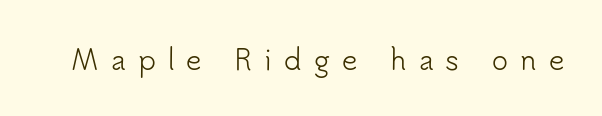
Unlike italic type, these characters show no tilt at all. A bare baseline throughout the passage. Heft: none added — not bold. Between one letter and the next there's a generous, obvious gap.
